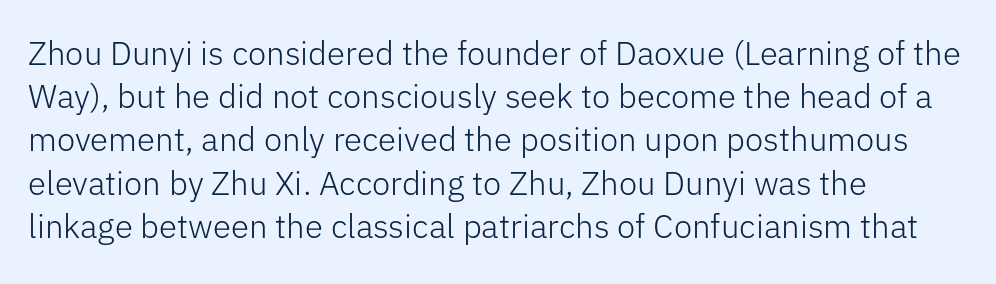
The passage shown is not bold in any degree. Spacing verdict: proportional, widths tailored to each character. Quick note: underline off. Short and long lines alike share a common starting point at left. The passage shown has conventional tracking throughout.
